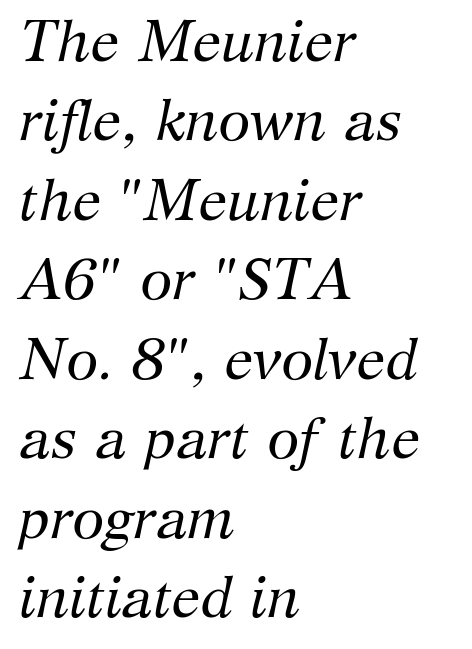
The image shows 58 px regular-weight serif type, italic (leaning right); set left-aligned, normal line spacing (1.37x), normal letter spacing, not underlined; medium stroke contrast and a medium x-height.
